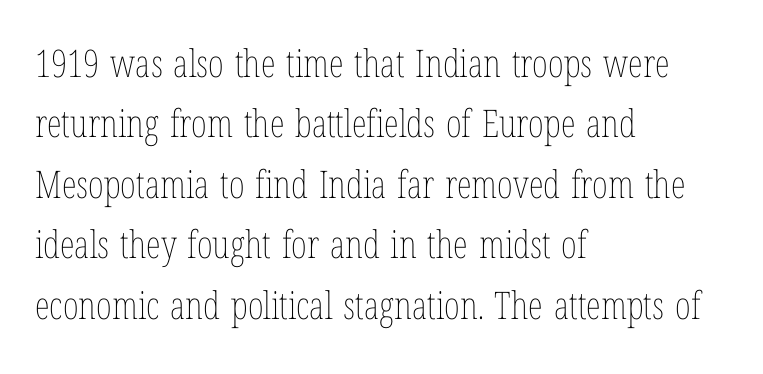
The image shows 38 px thin, condensed type, upright; set left-aligned, normal line spacing (1.59x), normal letter spacing, not underlined; low stroke contrast and a medium x-height.
